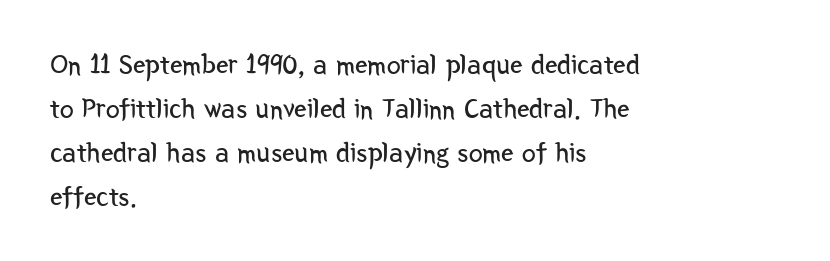
Q: Is the text bold? A: No.
Q: Is the text italic (slanted)? A: No, it is upright.
Q: Is the typeface a serif or a sans-serif typeface? A: Sans-serif.
Q: Is the text underlined? A: No.
Q: How is the paragraph aligned? A: Left-aligned.
Q: Is the spacing between letters normal or unusually wide? A: Normal.
Q: Is the spacing between lines tight, normal or loose? A: Normal.
Q: Width (condensed, normal, or wide)? A: Condensed.
Q: Stroke contrast? A: Low.
Q: x-height? A: Medium.
Q: Monospaced? A: No.
